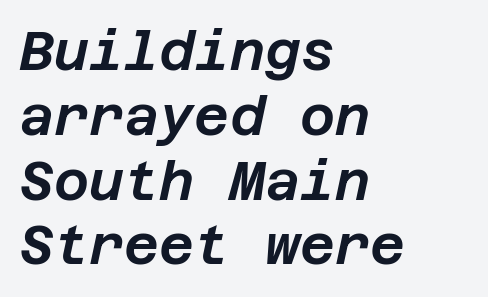
No extra tracking has been applied to these lines. A bare baseline throughout the passage. When letters slant like this, we call the style italic. Does the copy run flush right? No — it runs flush left.
